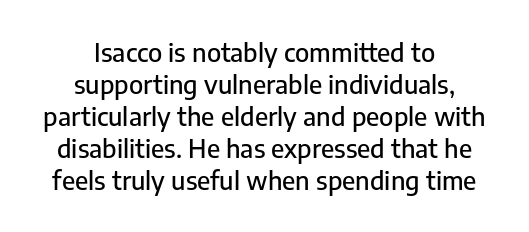
Italic? Not at all — the glyphs are vertical. There is no visible air inserted between adjacent glyphs. Rows of type keep a routine distance in the vertical direction. The compositor balanced each line on the midline.
